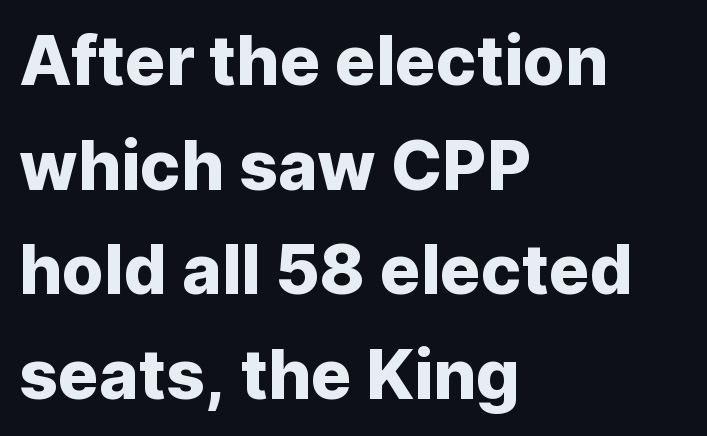
The image shows 68 px sans-serif type, upright; set left-aligned, normal line spacing (1.54x), normal letter spacing, not underlined; low stroke contrast and a medium x-height.
